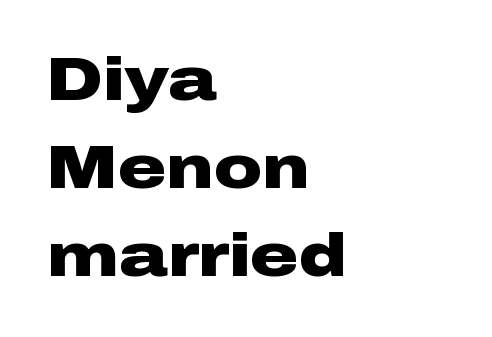
Q: Is the text bold? A: Yes.
Q: Is the text italic (slanted)? A: No, it is upright.
Q: Is the typeface a serif or a sans-serif typeface? A: Sans-serif.
Q: Is the text underlined? A: No.
Q: How is the paragraph aligned? A: Left-aligned.
Q: Is the spacing between letters normal or unusually wide? A: Normal.
Q: Is the spacing between lines tight, normal or loose? A: Normal.
Q: Width (condensed, normal, or wide)? A: Wide.
Q: Stroke contrast? A: Low.
Q: x-height? A: Medium.
Q: Monospaced? A: No.
